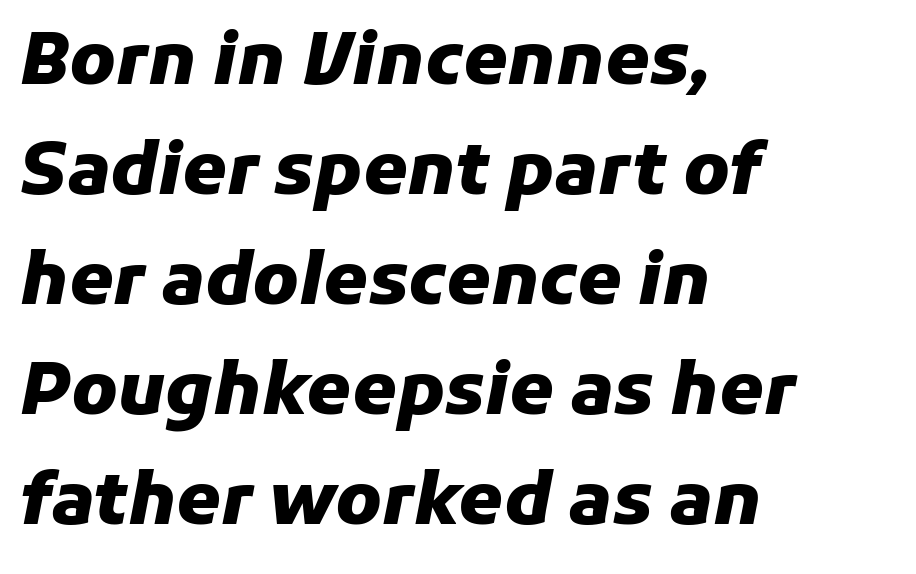
One-word summary of the alignment: left. The passage shown is typed in a proportional face where columns would drift. Weight check: bold — yes, fully. Nobody drew a line under any word here.
